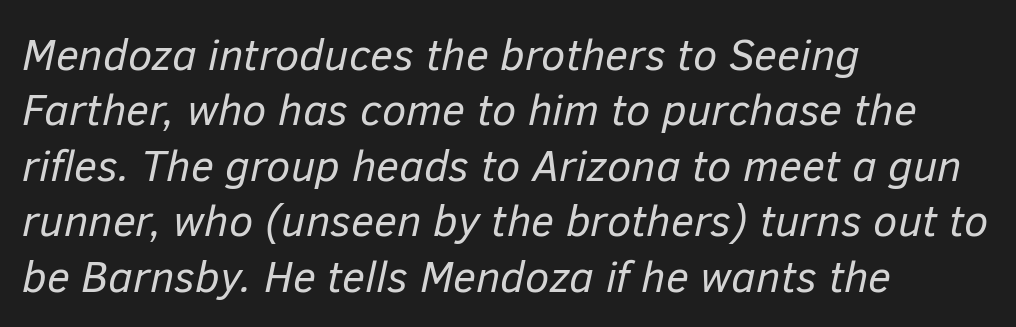
The image shows 44 px regular-weight type, italic (leaning right); set left-aligned, normal line spacing (1.26x), normal letter spacing, not underlined; low stroke contrast and a medium x-height.
